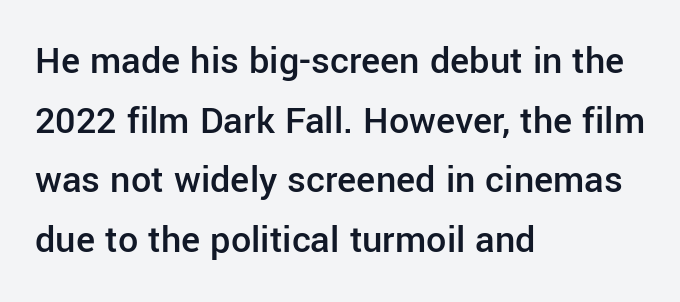
Q: Is the text bold? A: Semi-bold.
Q: Is the text italic (slanted)? A: No, it is upright.
Q: Is the typeface a serif or a sans-serif typeface? A: Sans-serif.
Q: Is the text underlined? A: No.
Q: How is the paragraph aligned? A: Left-aligned.
Q: Is the spacing between letters normal or unusually wide? A: Normal.
Q: Is the spacing between lines tight, normal or loose? A: Normal.
Q: Width (condensed, normal, or wide)? A: Normal.
Q: Stroke contrast? A: Low.
Q: x-height? A: Medium.
Q: Monospaced? A: No.
